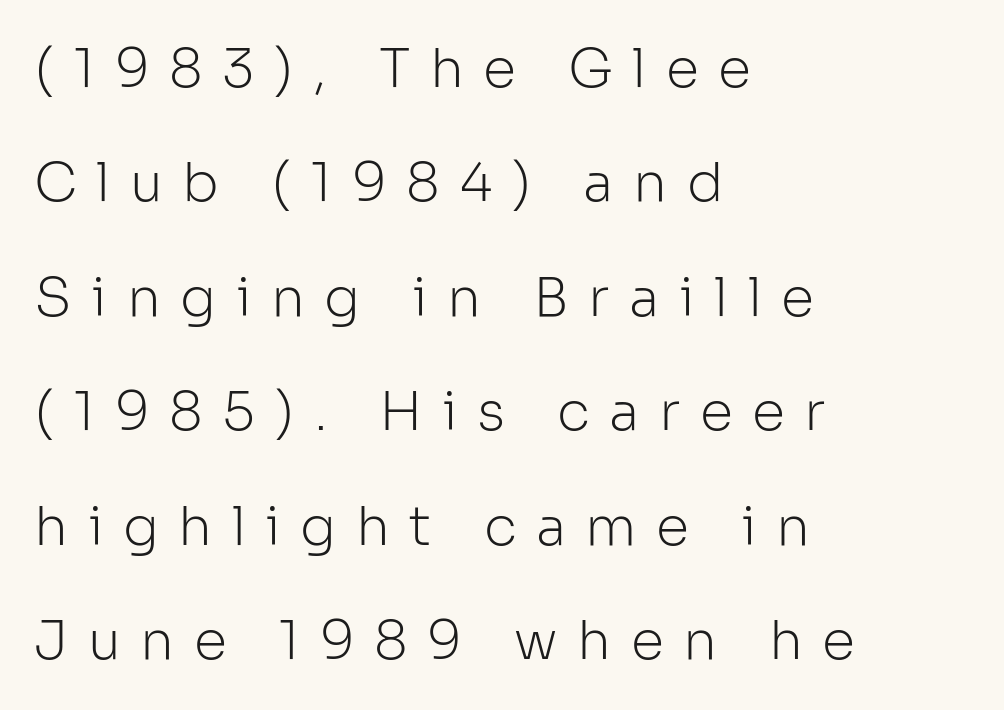
Serif or sans? Sans — the stroke terminals are bare. Is the block centered? No — it sits flush against the left margin. Do the characters align in a grid? No, the font is proportional. This reads as an unemphasized weight, regular at the heaviest.
